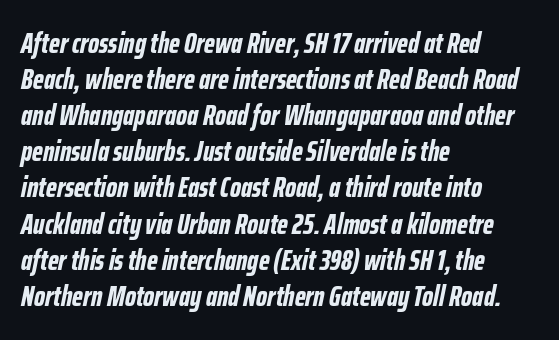
{"italic": "yes", "lean": "right", "slant_degrees": 12, "bold": "yes", "weight": "bold", "width": "condensed", "stroke_contrast": "low", "x_height": "medium", "monospaced": "no", "underline": "no", "align": "left", "line_spacing": "normal", "line_spacing_ratio": 1.29, "letter_spacing": "normal", "letter_spacing_em": 0.0, "glyph_px": 28}
